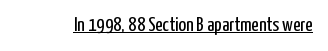
Between one letter and the next there's only the usual sliver of space. A roman cut, with each character standing at attention. The rendered words wear a rule along their underside. Heaviness? Minimal to ordinary, like unemphasized prose.
